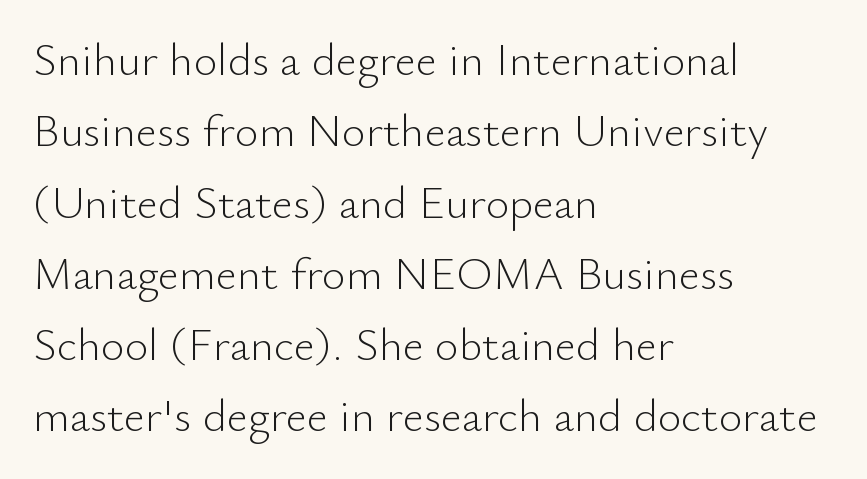
{"serif": "no", "italic": "no", "bold": "no", "weight": "light", "width": "normal", "stroke_contrast": "low", "x_height": "small", "monospaced": "no", "underline": "no", "align": "left", "line_spacing": "normal", "line_spacing_ratio": 1.55, "letter_spacing": "normal", "letter_spacing_em": 0.0, "glyph_px": 46}
